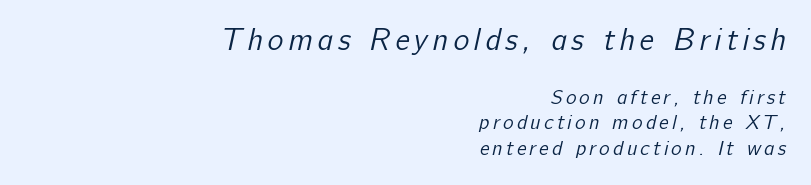
If you drew a ruler down the right edge, every line would touch it. Compared with typical paragraphs, the rows here are spaced about the same. Weight: not bold — regular or lighter. Letterform terminals end flat and unadorned throughout the passage. Here the designer chose a conventional face with non-uniform glyph widths.
